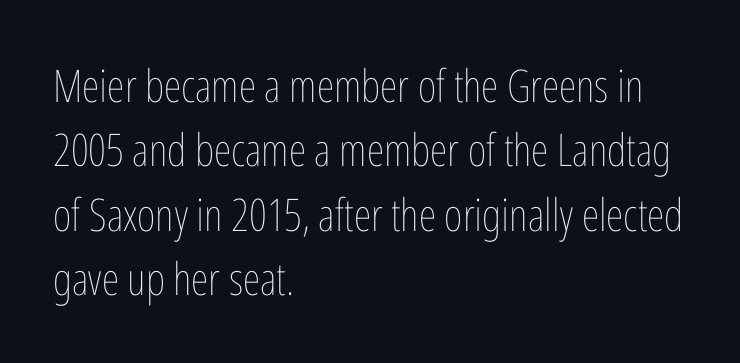
Q: Is the text bold? A: No.
Q: Is the text italic (slanted)? A: No, it is upright.
Q: Is the text underlined? A: No.
Q: How is the paragraph aligned? A: Left-aligned.
Q: Is the spacing between letters normal or unusually wide? A: Normal.
Q: Is the spacing between lines tight, normal or loose? A: Normal.
Q: Width (condensed, normal, or wide)? A: Condensed.
Q: Stroke contrast? A: Low.
Q: x-height? A: Medium.
Q: Monospaced? A: No.
